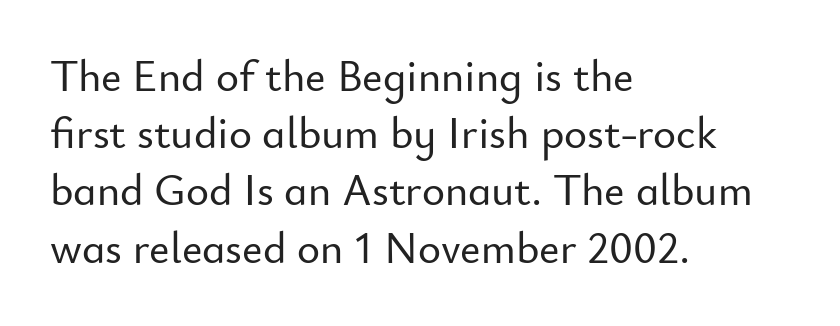
{"serif": "no", "italic": "no", "width": "normal", "stroke_contrast": "low", "x_height": "small", "monospaced": "no", "underline": "no", "align": "left", "line_spacing": "normal", "line_spacing_ratio": 1.3, "letter_spacing": "normal", "letter_spacing_em": 0.0, "glyph_px": 44}
